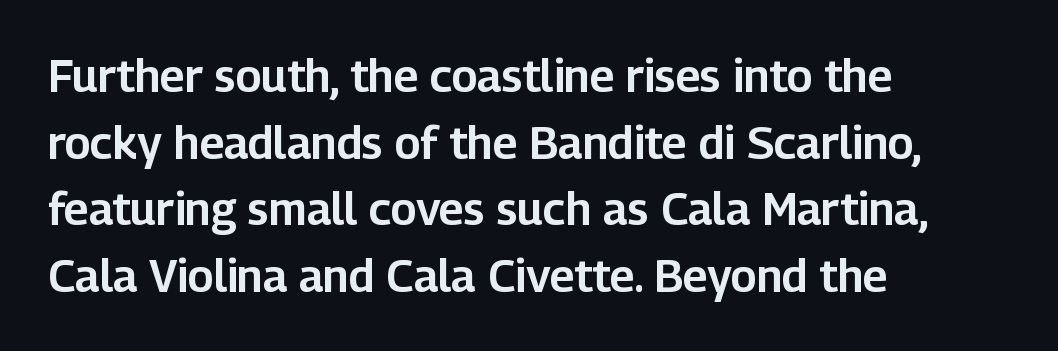
{"serif": "no", "italic": "no", "width": "normal", "stroke_contrast": "low", "x_height": "medium", "monospaced": "no", "underline": "no", "align": "left", "line_spacing": "normal", "line_spacing_ratio": 1.48, "letter_spacing": "normal", "letter_spacing_em": 0.0, "glyph_px": 45}
